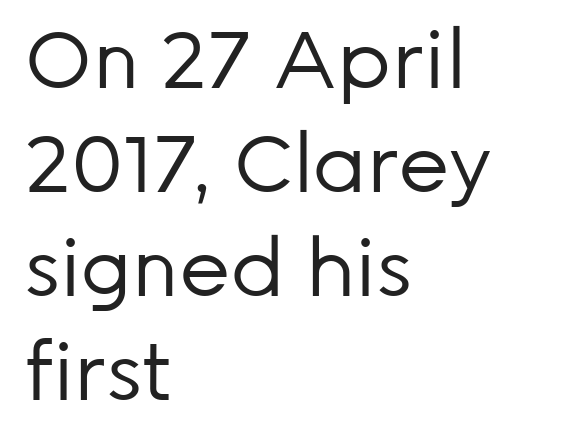
The typesetting does not lean heavy: it is not bold. Letters rest on an invisible, unmarked baseline. Is the letter spacing exaggerated? No — it looks like the ordinary default. The block of text has a typical density, with ordinary space between rows. Proportional: the letters do not fall into vertical columns.
